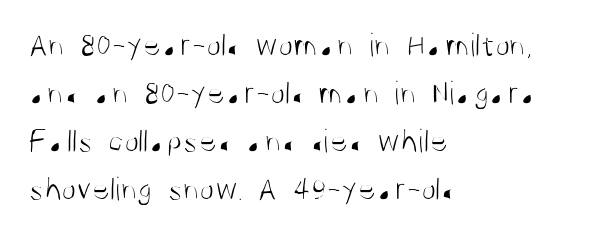
Does the type have serifs? No, each stem ends abruptly. The gap between lines stays unmarked. Layout note: lines flush left. There is no visible air inserted between adjacent glyphs. Ordinary non-slanted type is in use.
